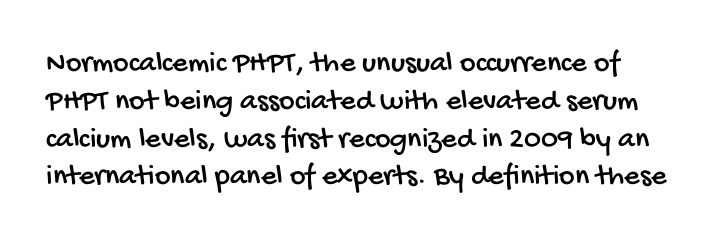
{"serif": "no", "width": "condensed", "stroke_contrast": "low", "x_height": "large", "monospaced": "no", "underline": "no", "line_spacing": "normal", "line_spacing_ratio": 1.26, "letter_spacing": "normal", "letter_spacing_em": 0.0, "glyph_px": 30}
